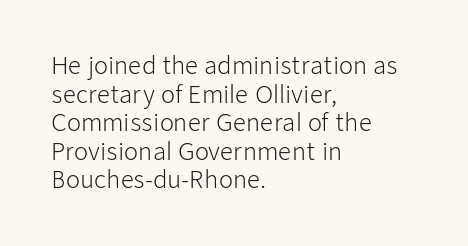
{"italic": "no", "bold": "no", "underline": "no", "align": "left", "line_spacing_ratio": 1.24, "letter_spacing": "normal", "letter_spacing_em": 0.0, "glyph_px": 23}
